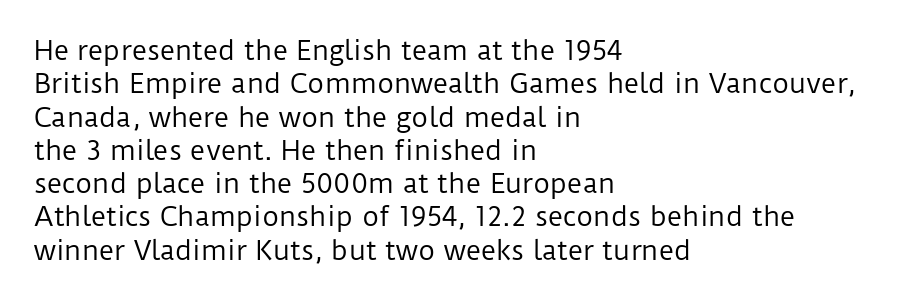
The image shows 26 px text type, upright; set left-aligned, normal line spacing (1.28x), normal letter spacing, not underlined.
